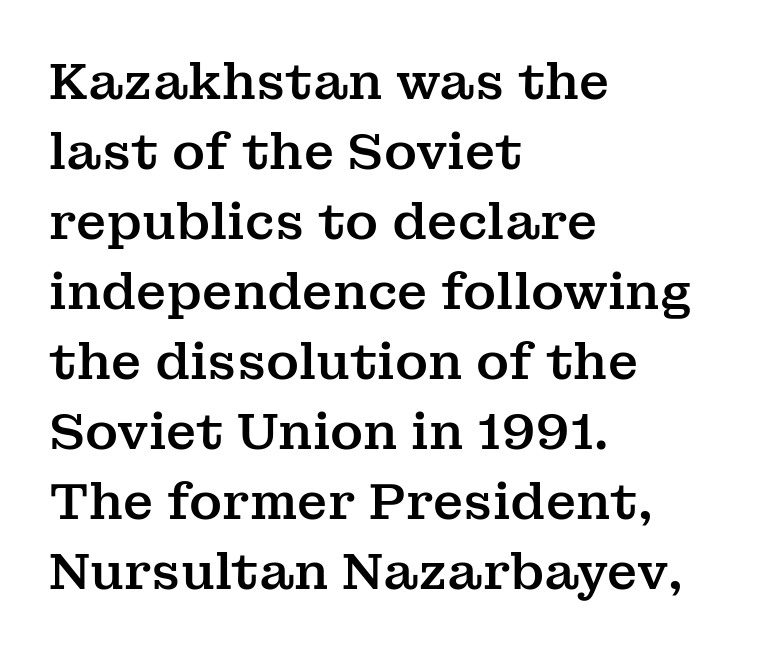
How would I describe the line gaps? Plain and ordinary. Is this a fixed-width face? No — the glyphs have proportional, varying widths. Look at the tracking — it's just the regular setting, nothing added. Where is the straight margin? On the left. Type style note: has serifs. The space directly below the letters is spotless.
